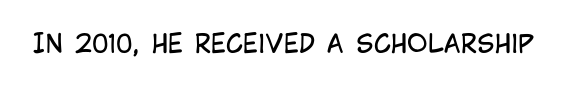
{"italic": "no", "bold": "no", "underline": "no", "letter_spacing": "normal", "letter_spacing_em": 0.0, "glyph_px": 25}
